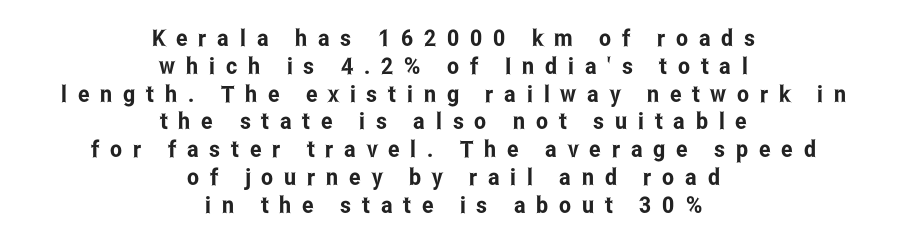
Q: Is the text italic (slanted)? A: No, it is upright.
Q: Is the text underlined? A: No.
Q: How is the paragraph aligned? A: Centered.
Q: Is the spacing between letters normal or unusually wide? A: Unusually wide.
